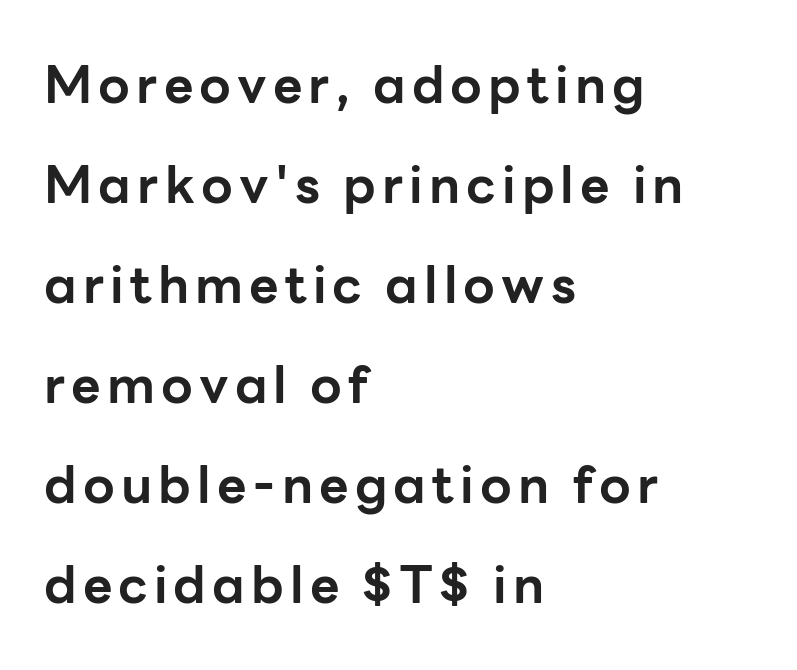
{"serif": "no", "italic": "no", "bold": "yes", "weight": "bold", "width": "normal", "stroke_contrast": "low", "x_height": "medium", "monospaced": "no", "underline": "no", "align": "left", "line_spacing": "loose", "line_spacing_ratio": 1.96, "glyph_px": 51}
